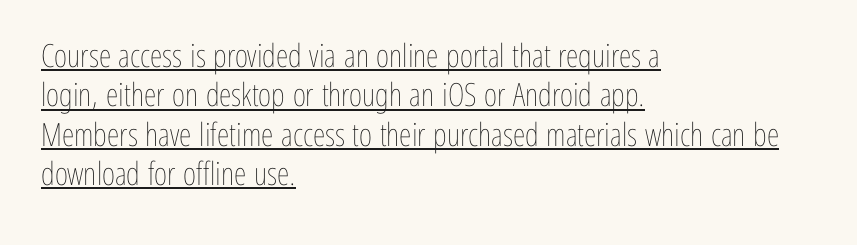
Stems here are at most as thick as an everyday book face. Casual observation: everything's shoved over to the left. Think of a printed novel: that variable character pitch is what you see here. Compared with typical body copy, the letter spacing here is the same. Posture: straight, roman, zero tilt. The face used here appears with an underline applied.
